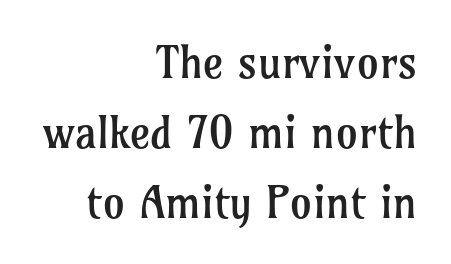
The image shows 44 px regular-weight serif type, upright; set right-aligned, normal line spacing (1.59x), normal letter spacing, not underlined; low stroke contrast and a medium x-height.
